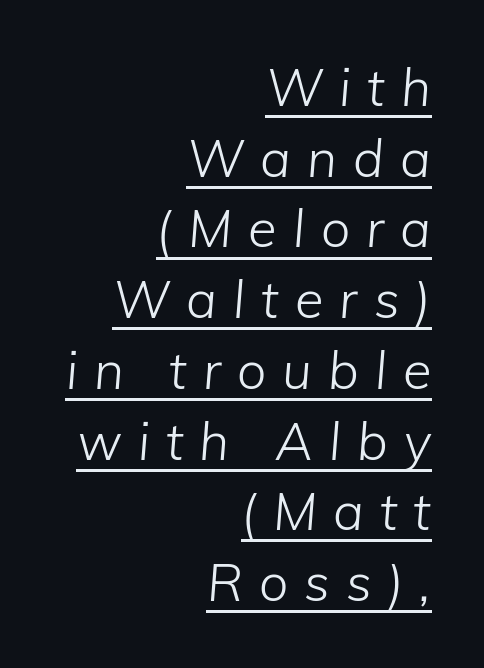
{"italic": "yes", "lean": "right", "slant_degrees": 5, "bold": "no", "weight": "light", "width": "normal", "stroke_contrast": "low", "x_height": "medium", "monospaced": "no", "underline": "yes", "align": "right", "line_spacing": "normal", "line_spacing_ratio": 1.36, "letter_spacing": "wide", "letter_spacing_em": 0.31, "glyph_px": 52}
